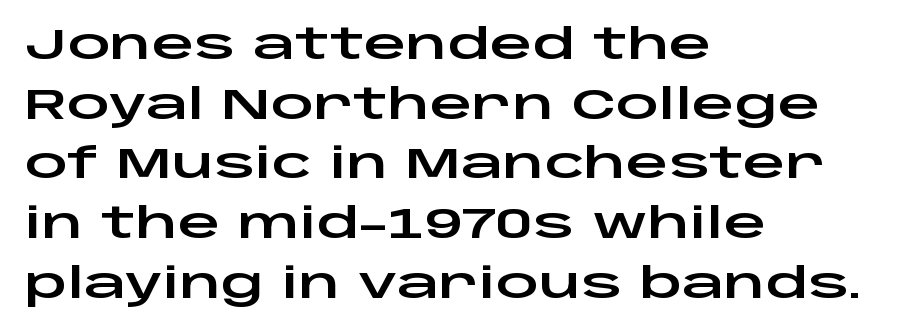
{"serif": "no", "italic": "no", "width": "wide", "stroke_contrast": "low", "x_height": "large", "monospaced": "no", "underline": "no", "align": "left", "line_spacing": "normal", "line_spacing_ratio": 1.42, "letter_spacing": "normal", "letter_spacing_em": 0.0, "glyph_px": 42}
